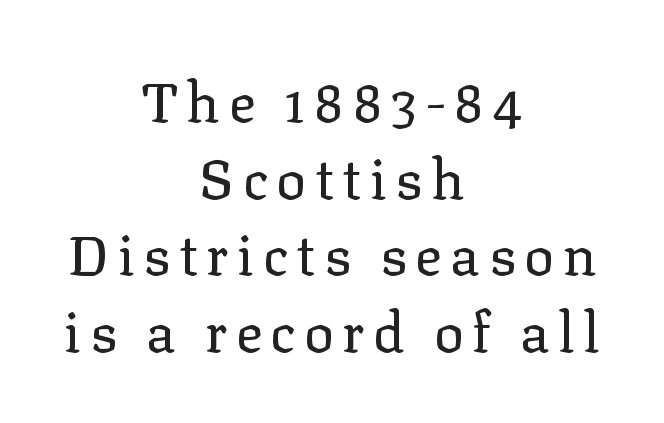
Compared with a typical body face, this is equally light or lighter still. This rendering employs a face with finishing strokes, i.e., a serif. The strip under each line holds only bare page. A normal amount of white space separates one row of letters from the next. You can tell it's not italic because the verticals are truly vertical. Neither beginnings nor endings align; midpoints do.
